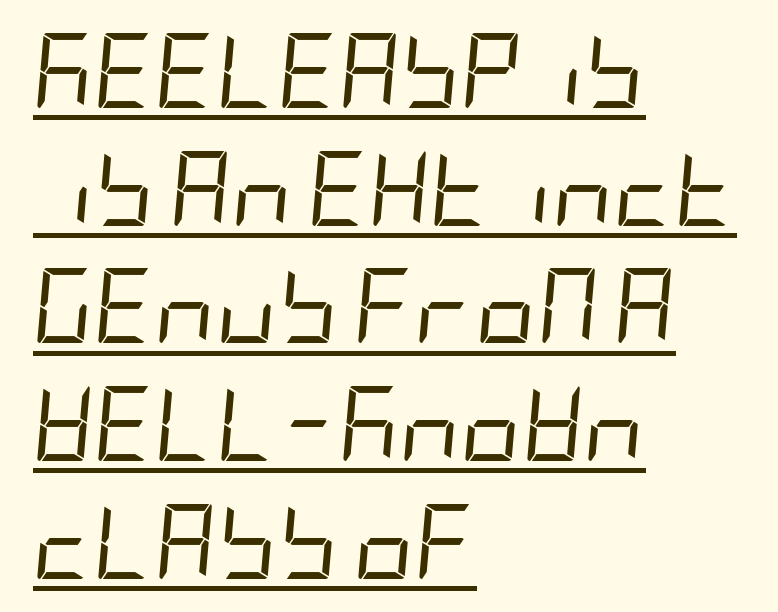
{"italic": "yes", "lean": "right", "slant_degrees": 5, "bold": "no", "weight": "regular", "width": "condensed", "stroke_contrast": "low", "x_height": "large", "underline": "yes", "align": "left", "line_spacing": "normal", "line_spacing_ratio": 1.57, "letter_spacing": "normal", "letter_spacing_em": 0.0, "glyph_px": 75}
